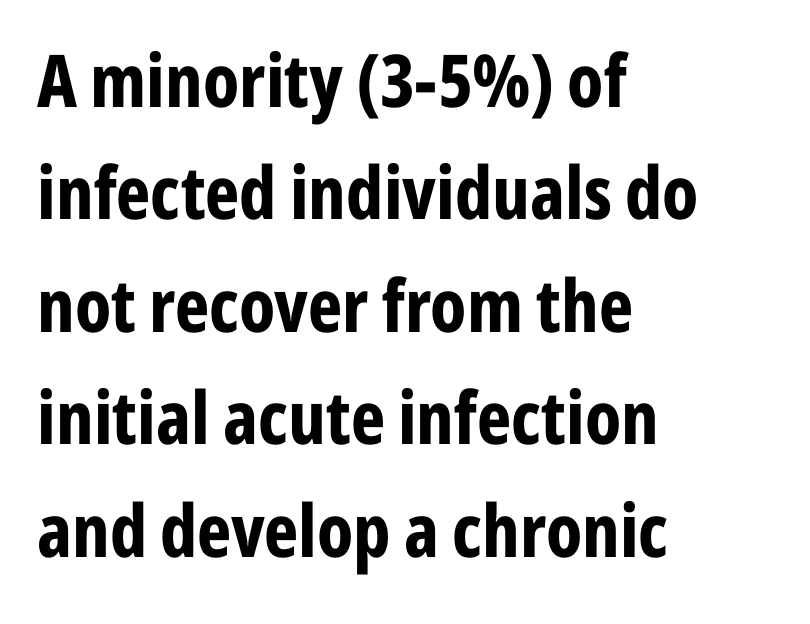
Notice how descenders clear the ascenders below comfortably — that's standard leading. Layout note: lines flush left. Each word holds together tightly as a unit, with standard inter-letter gaps. Notice how the stems are strictly vertical — no italics here.
